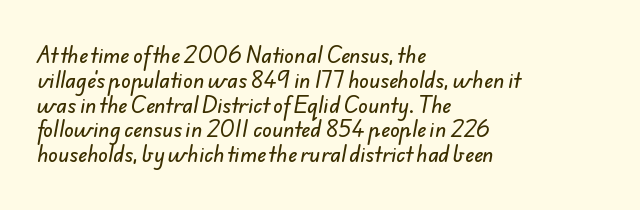
No word sits above an underline. The line texture is even and compact thanks to regular tracking. The ragged edge is on the right, which tells us the setting is flush left.
